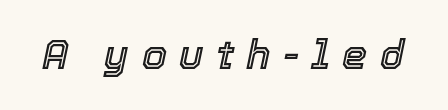
The image shows 40 px text type, italic (leaning right); set unusually wide letter spacing (+0.31 em), not underlined; a medium x-height.
